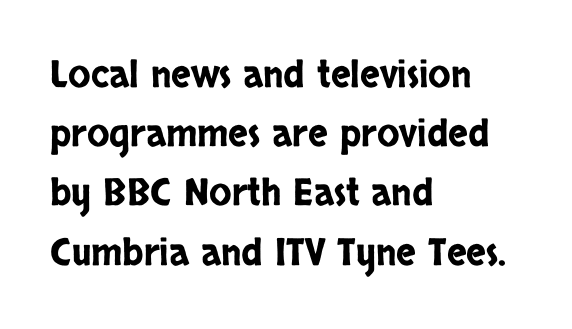
{"serif": "no", "italic": "no", "width": "condensed", "stroke_contrast": "low", "x_height": "large", "monospaced": "no", "underline": "no", "align": "left", "line_spacing": "normal", "line_spacing_ratio": 1.6, "letter_spacing": "normal", "letter_spacing_em": 0.0, "glyph_px": 37}
